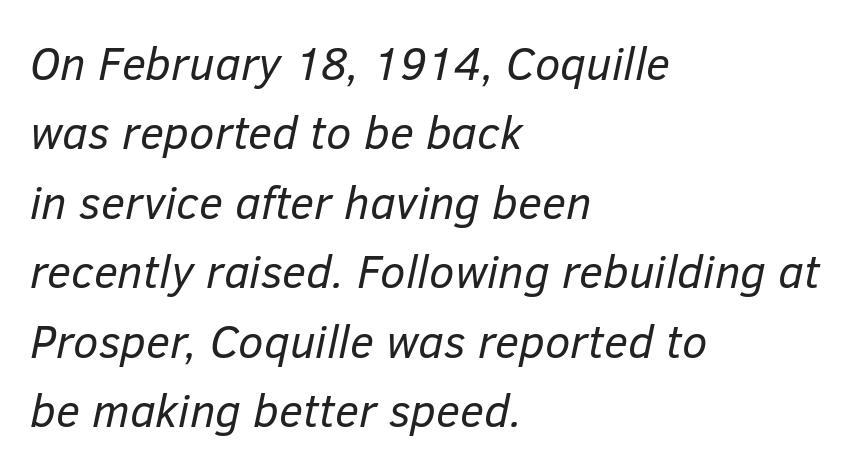
The image shows 46 px regular-weight type, italic (leaning right); set left-aligned, normal line spacing (1.51x), normal letter spacing, not underlined; low stroke contrast and a medium x-height.
